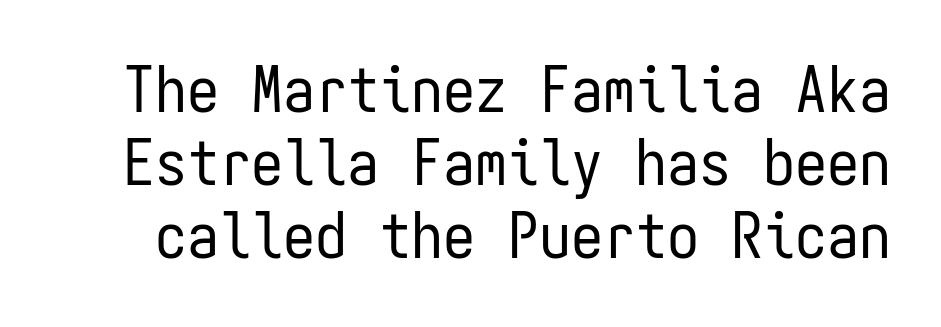
Every stem runs plumb, perpendicular to the baseline. Quick note: underline off. This is sans-serif lettering, the kind often seen on screens and signage. The vertical gap from one line to the next is small.
